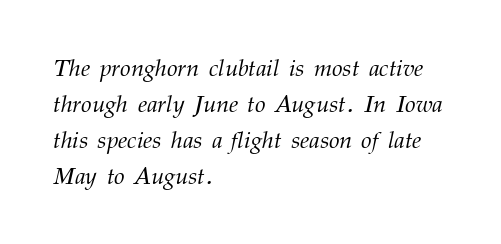
{"italic": "yes", "lean": "right", "slant_degrees": 12, "bold": "no", "underline": "no", "align": "left", "line_spacing": "normal", "line_spacing_ratio": 1.5, "letter_spacing": "normal", "letter_spacing_em": 0.0, "glyph_px": 24}
